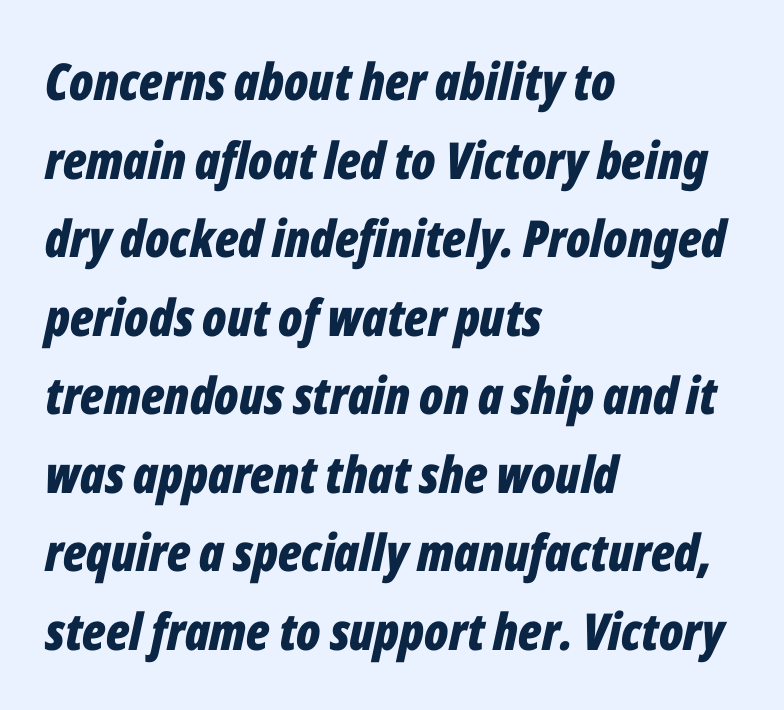
Q: Is the text bold? A: Yes.
Q: Is the text italic (slanted)? A: Yes, it leans right by about 12 degrees.
Q: Is the text underlined? A: No.
Q: How is the paragraph aligned? A: Left-aligned.
Q: Is the spacing between letters normal or unusually wide? A: Normal.
Q: Is the spacing between lines tight, normal or loose? A: Normal.
Q: Width (condensed, normal, or wide)? A: Condensed.
Q: Stroke contrast? A: Low.
Q: x-height? A: Medium.
Q: Monospaced? A: No.
